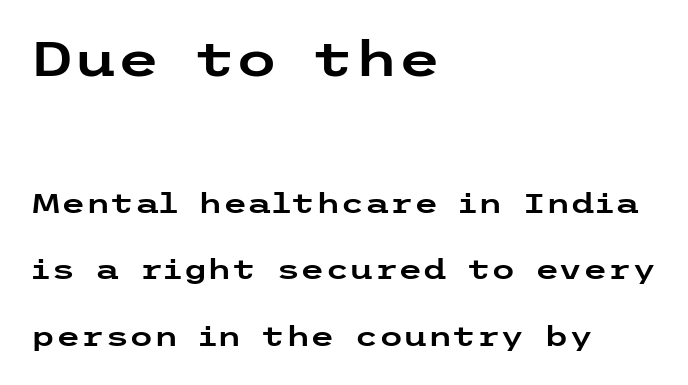
{"serif": "no", "italic": "no", "width": "wide", "stroke_contrast": "low", "x_height": "medium", "underline": "no", "align": "left", "line_spacing": "loose", "line_spacing_ratio": 2.38, "letter_spacing": "normal", "letter_spacing_em": 0.0, "larger_block": "first", "size_ratio": 1.75, "glyph_px": 49}
